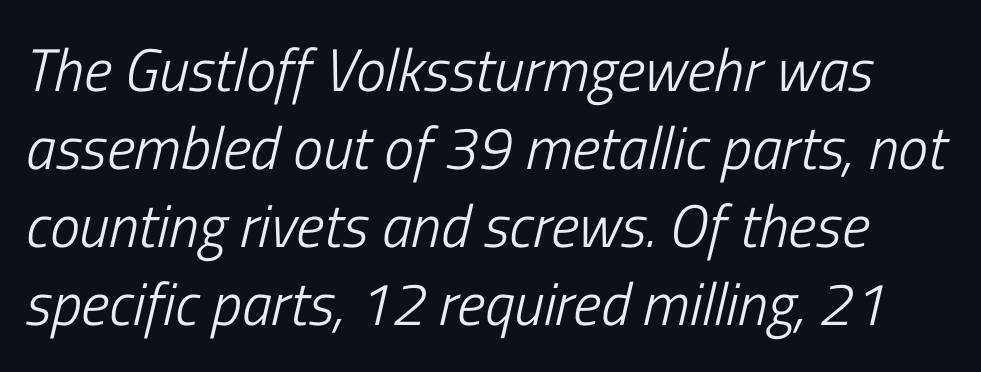
Q: Is the text bold? A: No.
Q: Is the text italic (slanted)? A: Yes, it leans right by about 13 degrees.
Q: Is the text underlined? A: No.
Q: Is the spacing between letters normal or unusually wide? A: Normal.
Q: Is the spacing between lines tight, normal or loose? A: Normal.
Q: Width (condensed, normal, or wide)? A: Condensed.
Q: Stroke contrast? A: Low.
Q: x-height? A: Medium.
Q: Monospaced? A: No.
